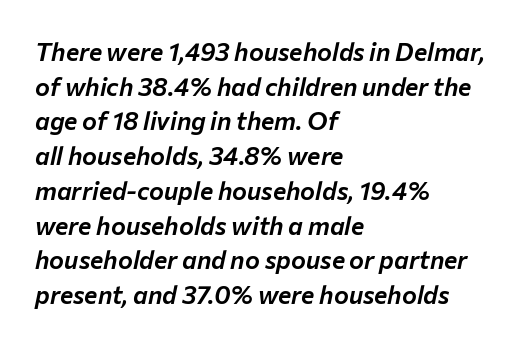
Q: Is the text italic (slanted)? A: Yes, it leans right by about 12 degrees.
Q: Is the text underlined? A: No.
Q: How is the paragraph aligned? A: Left-aligned.
Q: Is the spacing between letters normal or unusually wide? A: Normal.
Q: Is the spacing between lines tight, normal or loose? A: Normal.
